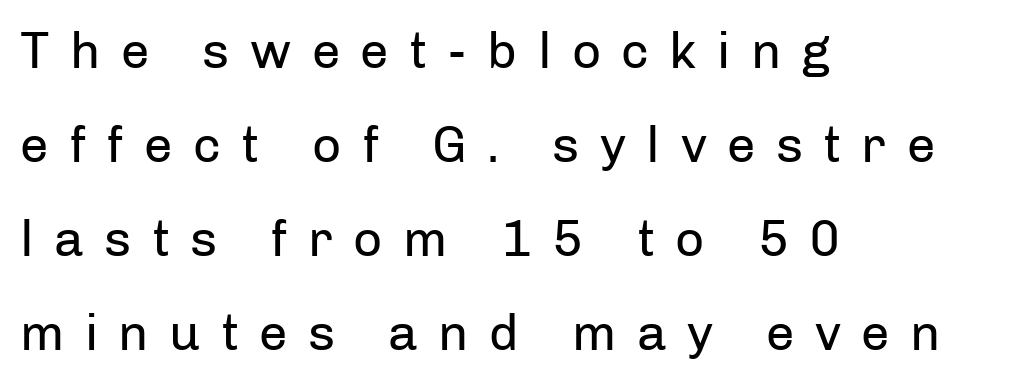
The horizontal fit of the characters is loose and conspicuously gappy. Rendered with straight, roman letterforms. Each line starts at the same left margin while the right side varies. The zone under the glyphs is completely vacant.
